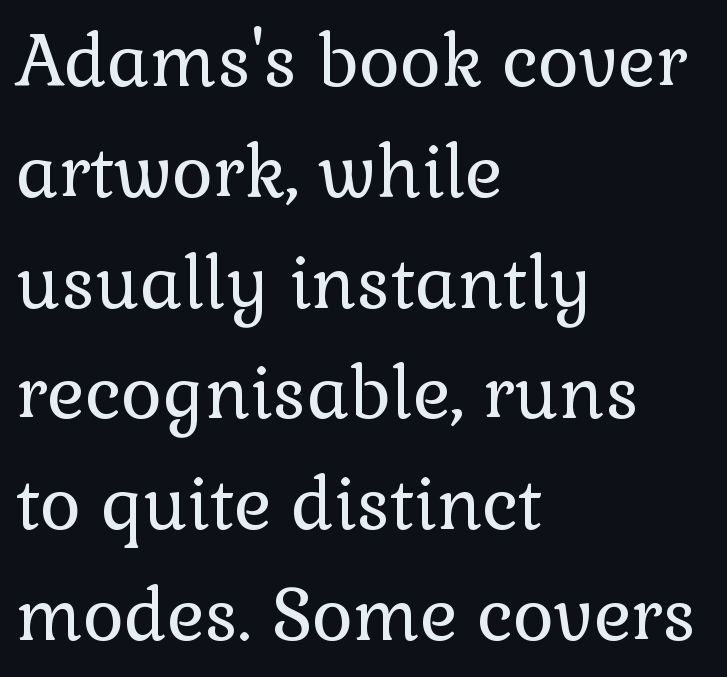
{"serif": "yes", "italic": "no", "bold": "no", "weight": "regular", "width": "normal", "x_height": "medium", "monospaced": "no", "underline": "no", "align": "left", "line_spacing": "normal", "line_spacing_ratio": 1.56, "letter_spacing": "normal", "letter_spacing_em": 0.0, "glyph_px": 71}
